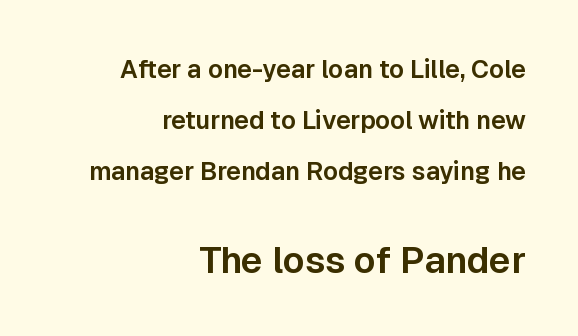
Q: Is the text italic (slanted)? A: No, it is upright.
Q: Is the typeface a serif or a sans-serif typeface? A: Sans-serif.
Q: Is the text underlined? A: No.
Q: How is the paragraph aligned? A: Right-aligned.
Q: Is the spacing between letters normal or unusually wide? A: Normal.
Q: Is the spacing between lines tight, normal or loose? A: Loose.
Q: Which block of text is set in a larger size, the first (top) or the second (bottom)? A: The second (bottom) one.
Q: Width (condensed, normal, or wide)? A: Normal.
Q: Stroke contrast? A: Low.
Q: x-height? A: Medium.
Q: Monospaced? A: No.
